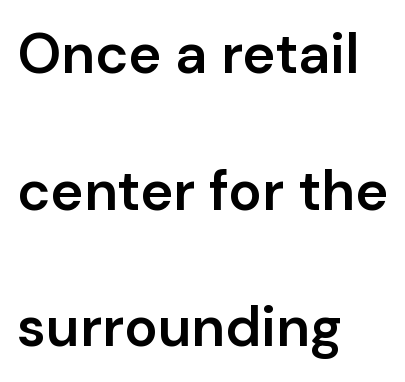
{"serif": "no", "italic": "no", "bold": "semi", "weight": "semibold", "width": "normal", "stroke_contrast": "low", "x_height": "medium", "monospaced": "no", "underline": "no", "align": "left", "line_spacing": "loose", "line_spacing_ratio": 2.44, "letter_spacing": "normal", "letter_spacing_em": 0.0, "glyph_px": 56}
